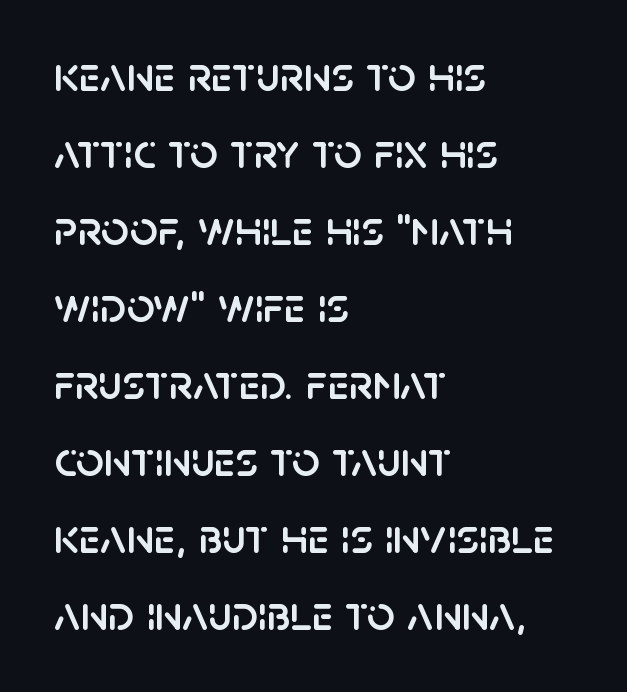
The rendering shows plain stroke endings on the letterforms — a sans-serif design. Only glyphs here, with clear space below each row. The passage is arranged the way most books set body copy — flush left. Notice how descenders clear the ascenders below comfortably — that's standard leading. The letters sit at their default tracking, neither squeezed nor spread.
